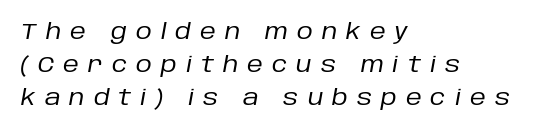
Q: Is the text bold? A: No.
Q: Is the text italic (slanted)? A: Yes, it leans right by about 10 degrees.
Q: Is the text underlined? A: No.
Q: How is the paragraph aligned? A: Left-aligned.
Q: Is the spacing between letters normal or unusually wide? A: Unusually wide.
Q: Is the spacing between lines tight, normal or loose? A: Normal.
